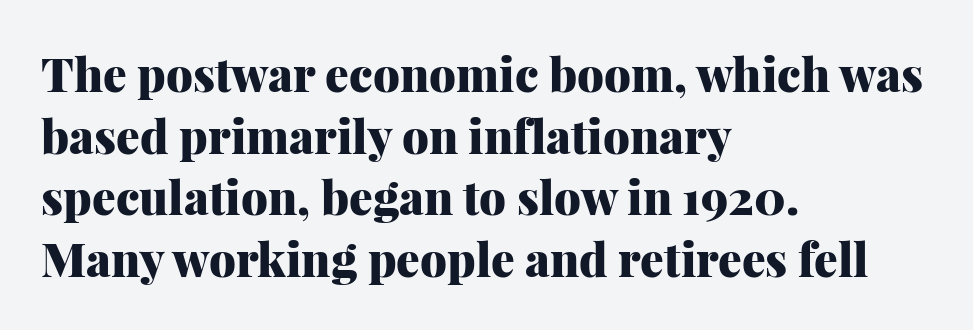
Summary of weight: heavy, a full bold. Regarding leading, the lines here are spaced in the standard way. The text was rendered using a seriffed face with decorative stroke endings. Compared with a centered layout, this one pins lines to the left instead. Observe the ordinary spacing: letters are neighbours, not strangers. The words here are not underlined.
